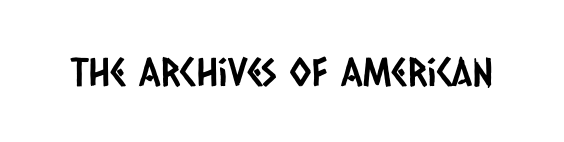
The image shows 39 px condensed sans-serif type; set normal letter spacing, not underlined; low stroke contrast and a large x-height.
